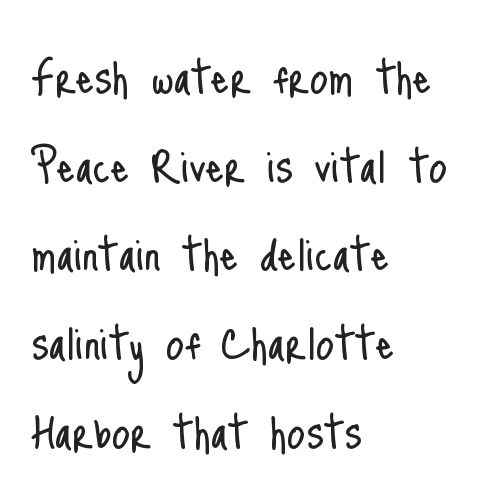
{"serif": "no", "italic": "no", "bold": "no", "weight": "light", "width": "condensed", "stroke_contrast": "low", "x_height": "small", "monospaced": "no", "underline": "no", "align": "left", "line_spacing": "normal", "line_spacing_ratio": 1.53, "letter_spacing": "normal", "letter_spacing_em": 0.0, "glyph_px": 58}
